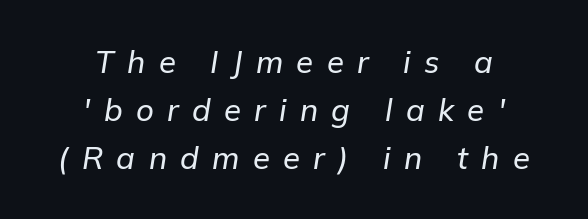
Q: Is the text italic (slanted)? A: Yes, it leans right by about 9 degrees.
Q: Is the text underlined? A: No.
Q: How is the paragraph aligned? A: Centered.
Q: Is the spacing between letters normal or unusually wide? A: Unusually wide.
Q: Is the spacing between lines tight, normal or loose? A: Normal.
Q: Width (condensed, normal, or wide)? A: Normal.
Q: Stroke contrast? A: Low.
Q: x-height? A: Medium.
Q: Monospaced? A: No.
